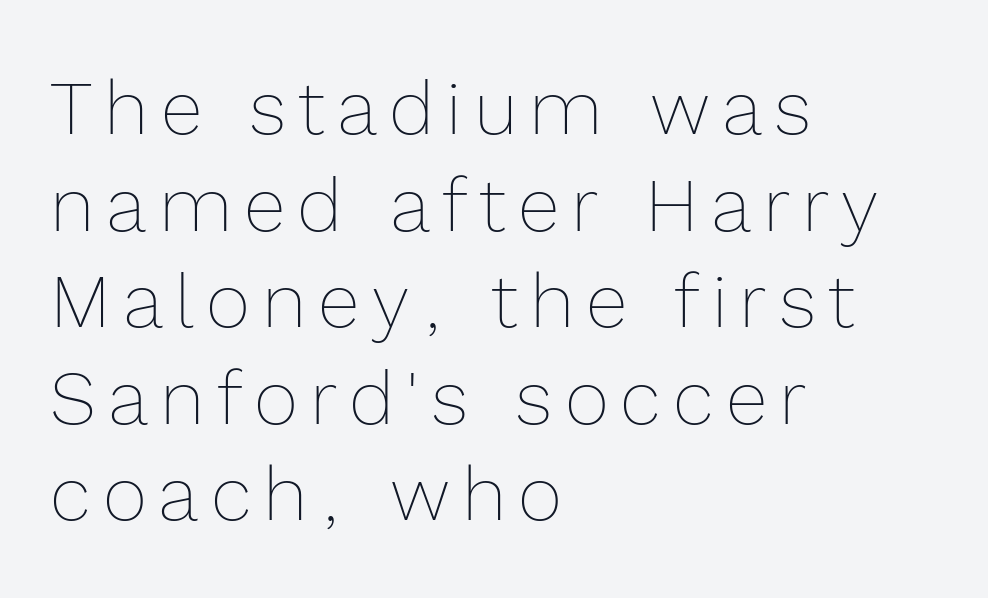
The image shows 76 px thin type, upright; set left-aligned, normal line spacing (1.27x), not underlined; a medium x-height.
